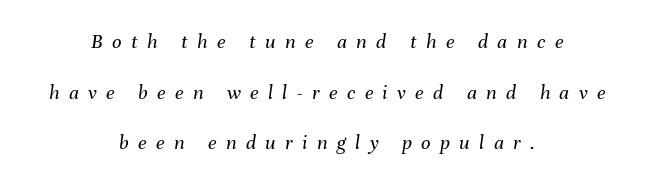
Letter spacing: wide. A clean baseline with only descenders dipping below it. Rows of type keep a wide berth in the vertical direction. If you folded the block vertically in half, each line would mirror itself in length. In terms of posture, this sample is oblique.
